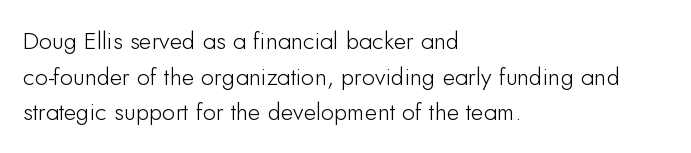
The lettering holds an erect, upright posture throughout. Inter-character spacing is left at the font's built-in metrics. The glyphs are unaccompanied by any horizontal stroke below them. Horizontal alignment here is leftward, the default for most running prose. Is there much room between lines? A standard amount, neither cramped nor airy.
